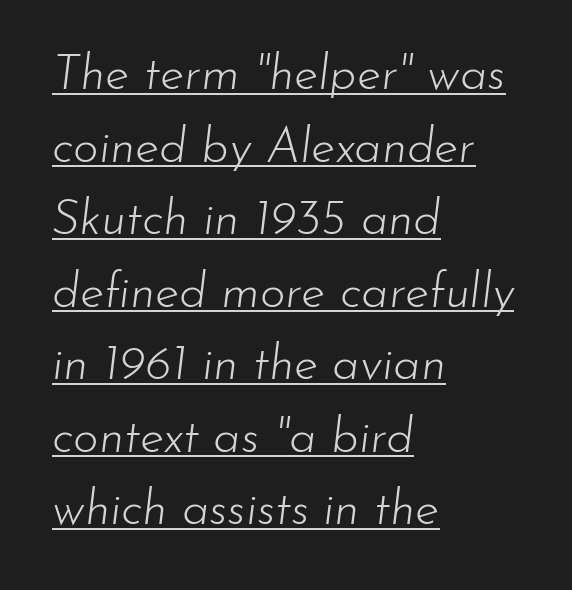
Q: Is the text bold? A: No.
Q: Is the text italic (slanted)? A: Yes, it leans right by about 7 degrees.
Q: Is the text underlined? A: Yes.
Q: How is the paragraph aligned? A: Left-aligned.
Q: Is the spacing between letters normal or unusually wide? A: Normal.
Q: Is the spacing between lines tight, normal or loose? A: Normal.
Q: Width (condensed, normal, or wide)? A: Normal.
Q: Stroke contrast? A: Low.
Q: x-height? A: Small.
Q: Monospaced? A: No.
